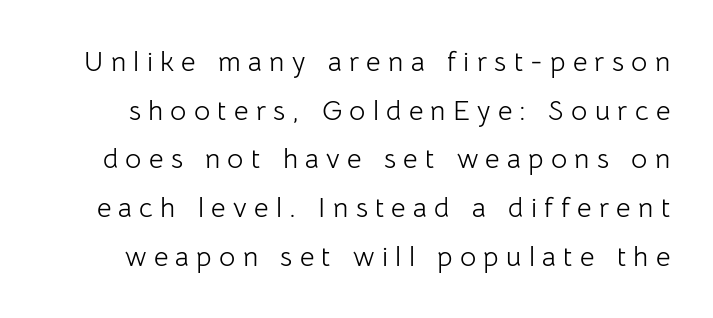
Q: Is the text bold? A: No.
Q: Is the text italic (slanted)? A: No, it is upright.
Q: Is the typeface a serif or a sans-serif typeface? A: Sans-serif.
Q: Is the text underlined? A: No.
Q: Is the spacing between letters normal or unusually wide? A: Unusually wide.
Q: Width (condensed, normal, or wide)? A: Normal.
Q: Stroke contrast? A: Low.
Q: x-height? A: Medium.
Q: Monospaced? A: No.
